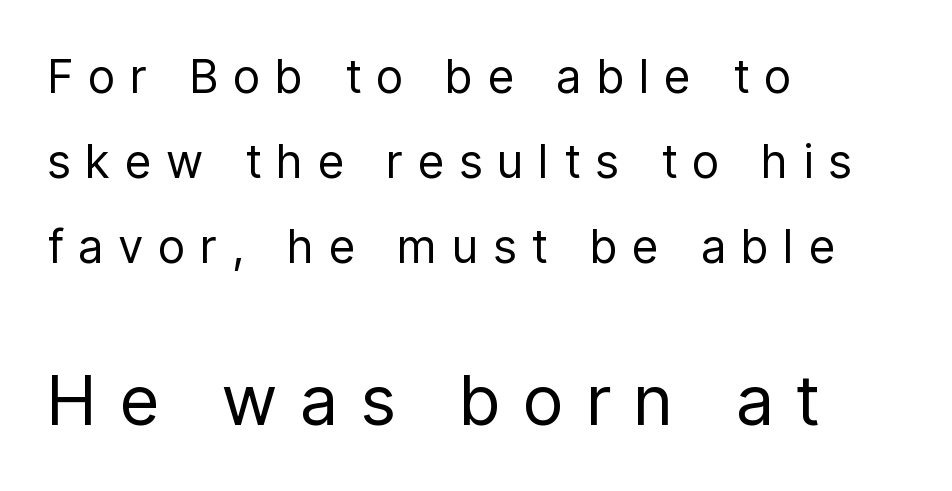
Q: Is the text bold? A: No.
Q: Is the text italic (slanted)? A: No, it is upright.
Q: Is the typeface a serif or a sans-serif typeface? A: Sans-serif.
Q: Is the text underlined? A: No.
Q: How is the paragraph aligned? A: Left-aligned.
Q: Is the spacing between letters normal or unusually wide? A: Unusually wide.
Q: Which block of text is set in a larger size, the first (top) or the second (bottom)? A: The second (bottom) one.
Q: Width (condensed, normal, or wide)? A: Condensed.
Q: Stroke contrast? A: Low.
Q: x-height? A: Medium.
Q: Monospaced? A: No.
